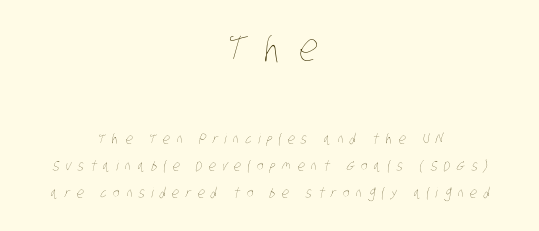
The image shows 37 px thin, condensed type; set centered, loose line spacing (1.93x), unusually wide letter spacing (+0.47 em), not underlined; the first (top) block is 2.64x larger; low stroke contrast and a large x-height.
